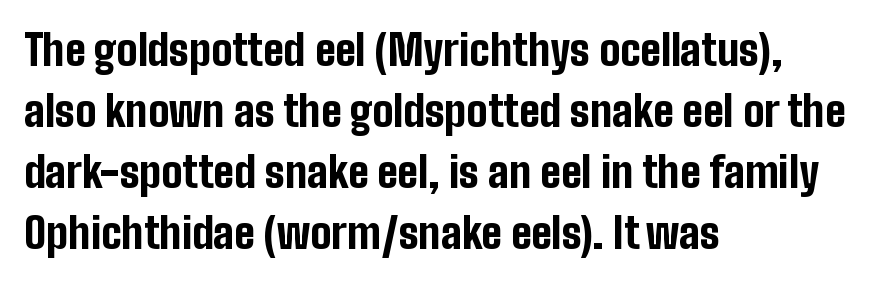
Characters remain perfectly vertical along every line. What weight is shown? A full bold with thick strokes. The face used here is a sans, in the tradition of grotesques and geometrics. Caption: standard tracking, unaltered. Check under the words: just untouched page.
